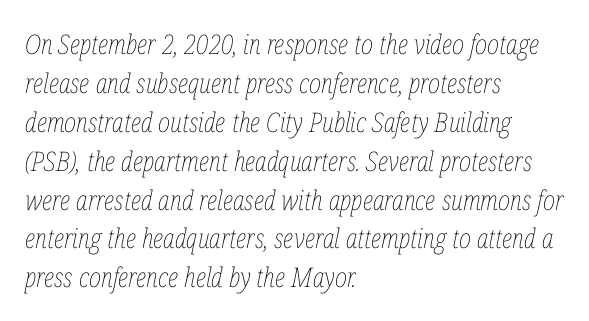
{"italic": "yes", "lean": "right", "slant_degrees": 12, "bold": "no", "underline": "no", "align": "left", "line_spacing": "normal", "line_spacing_ratio": 1.44, "letter_spacing": "normal", "letter_spacing_em": 0.0, "glyph_px": 27}
